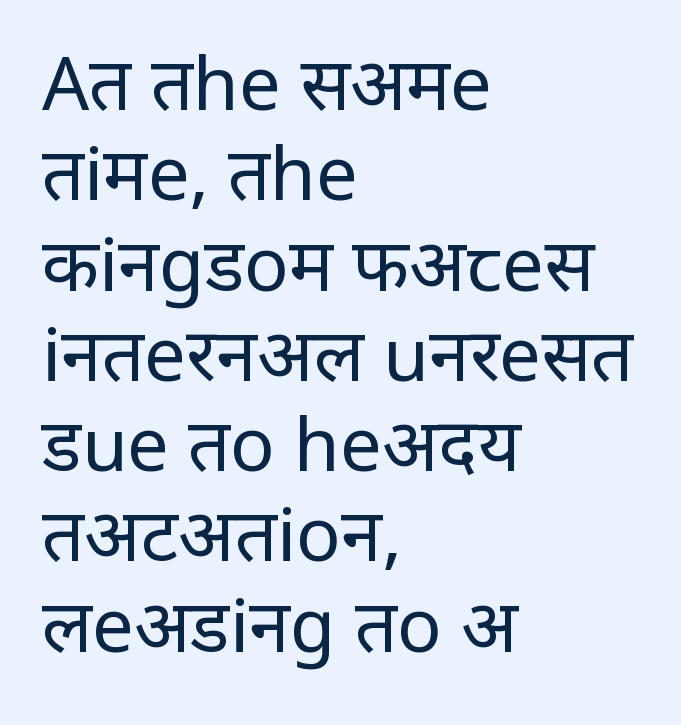
Q: Is the text bold? A: No.
Q: Is the text italic (slanted)? A: No, it is upright.
Q: Is the typeface a serif or a sans-serif typeface? A: Sans-serif.
Q: Is the text underlined? A: No.
Q: How is the paragraph aligned? A: Left-aligned.
Q: Is the spacing between letters normal or unusually wide? A: Normal.
Q: Width (condensed, normal, or wide)? A: Condensed.
Q: Stroke contrast? A: Low.
Q: x-height? A: Large.
Q: Monospaced? A: No.
